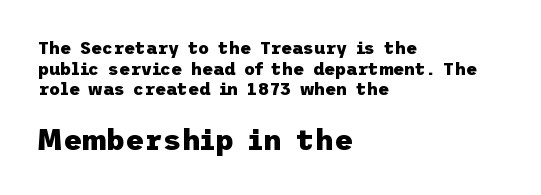
{"serif": "no", "italic": "no", "bold": "yes", "weight": "heavy", "width": "normal", "stroke_contrast": "low", "x_height": "medium", "underline": "no", "align": "left", "line_spacing_ratio": 1.21, "letter_spacing": "normal", "letter_spacing_em": 0.0, "larger_block": "second", "size_ratio": 1.71, "glyph_px": 29}
